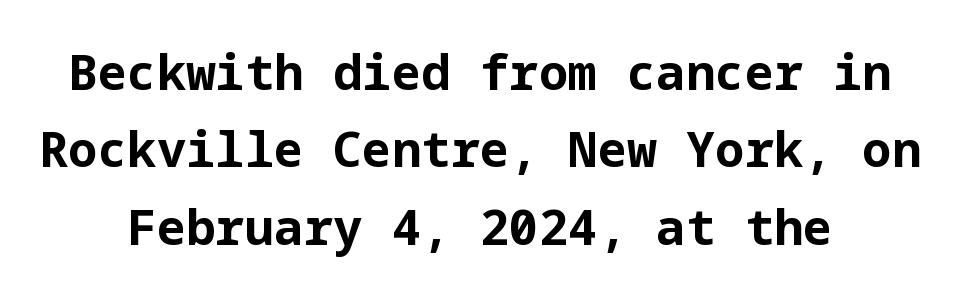
{"serif": "no", "italic": "no", "bold": "yes", "weight": "bold", "width": "normal", "stroke_contrast": "low", "x_height": "medium", "underline": "no", "align": "center", "line_spacing": "normal", "line_spacing_ratio": 1.58, "letter_spacing": "normal", "letter_spacing_em": 0.0, "glyph_px": 49}
